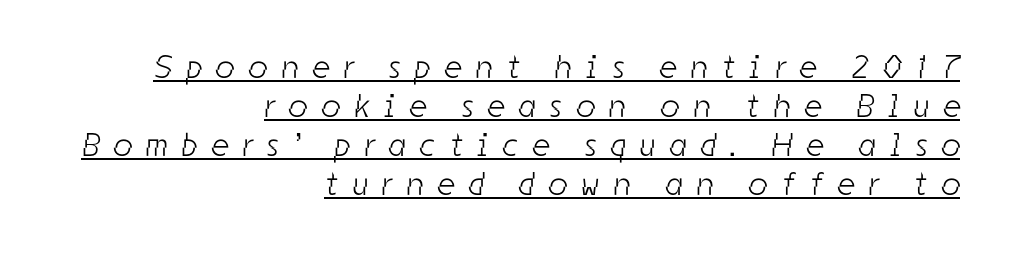
The face used here is proportionally spaced, like ordinary book or web type. The glyphs are accompanied by a horizontal stroke just below them. A typesetter would call this heavily tracked-out type. Summary of weight: not heavy and not bold. The face used here is a sans, in the tradition of grotesques and geometrics. Leftover space on each line is placed entirely before the opening word.
